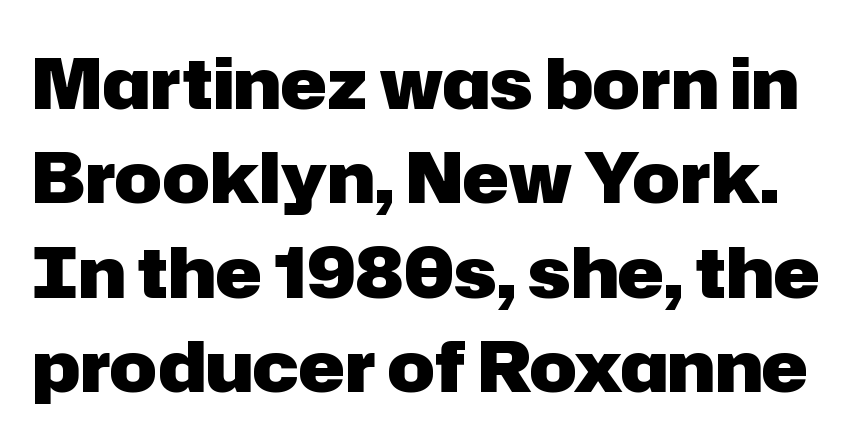
These lines are rendered in a variable-pitch font. You could call the tracking neutral — neither tight nor loose. The rows are spaced the way most documents space them. Nope, no serifs anywhere on these letters.
